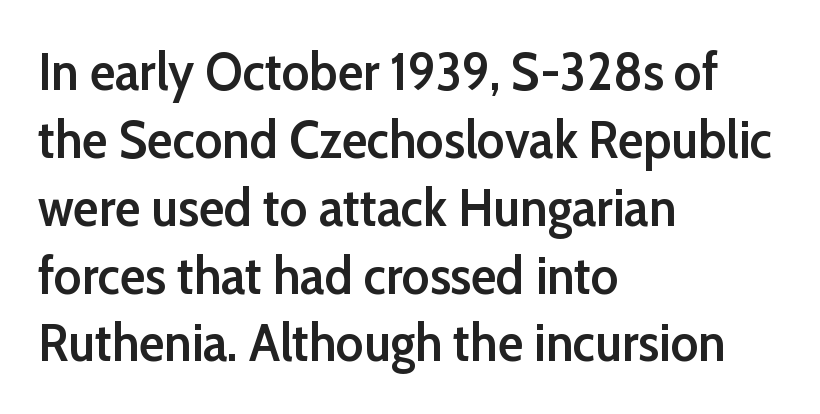
The image shows 53 px semibold sans-serif type, upright; set left-aligned, normal line spacing (1.28x), normal letter spacing, not underlined; low stroke contrast and a medium x-height.
